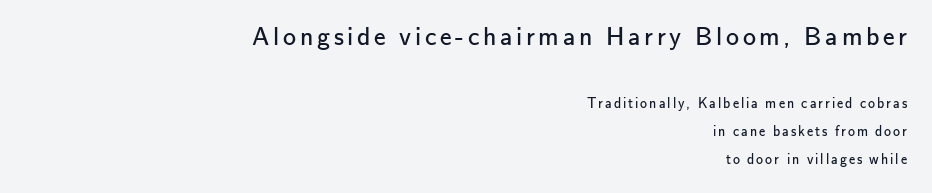
Q: Is the text bold? A: No.
Q: Is the text italic (slanted)? A: No, it is upright.
Q: Is the text underlined? A: No.
Q: How is the paragraph aligned? A: Right-aligned.
Q: Is the spacing between lines tight, normal or loose? A: Loose.
Q: Which block of text is set in a larger size, the first (top) or the second (bottom)? A: The first (top) one.
